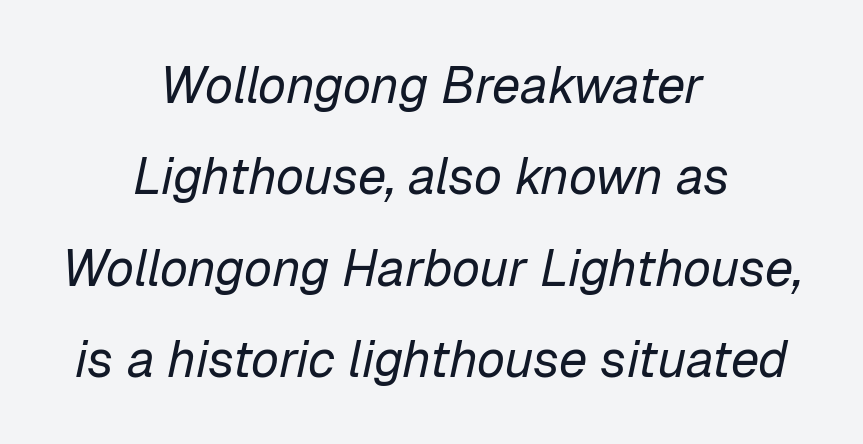
{"italic": "yes", "lean": "right", "slant_degrees": 12, "bold": "no", "weight": "regular", "width": "normal", "stroke_contrast": "low", "x_height": "medium", "monospaced": "no", "underline": "no", "align": "center", "line_spacing_ratio": 1.79, "letter_spacing": "normal", "letter_spacing_em": 0.0, "glyph_px": 51}
